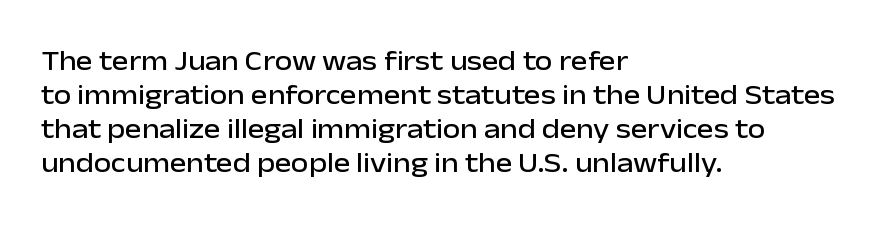
The image shows 28 px sans-serif type, upright; set left-aligned, line spacing 1.22x, normal letter spacing, not underlined; low stroke contrast and a medium x-height.
